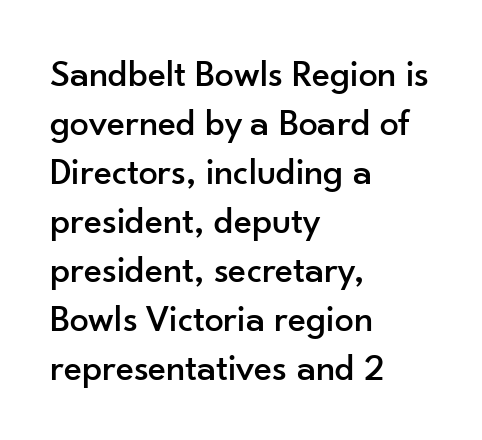
{"serif": "no", "italic": "no", "width": "normal", "stroke_contrast": "low", "x_height": "small", "monospaced": "no", "underline": "no", "align": "left", "line_spacing": "normal", "line_spacing_ratio": 1.29, "letter_spacing": "normal", "letter_spacing_em": 0.0, "glyph_px": 38}
